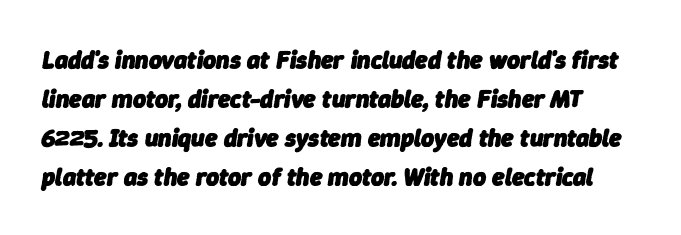
Italic: yes, the glyphs are oblique. Standard letterfit; no display-style spreading of the glyphs. Has an underline been added? It has not. The sample has been set heavy, in full bold. Quick note: interline space is typical.
